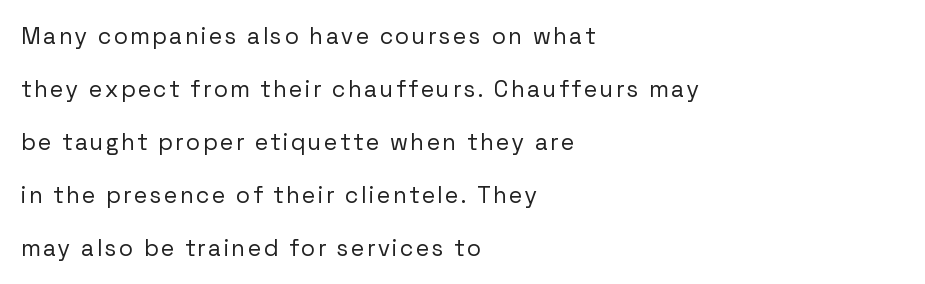
The image shows 23 px text type, upright; set left-aligned, loose line spacing (2.3x), not underlined.
